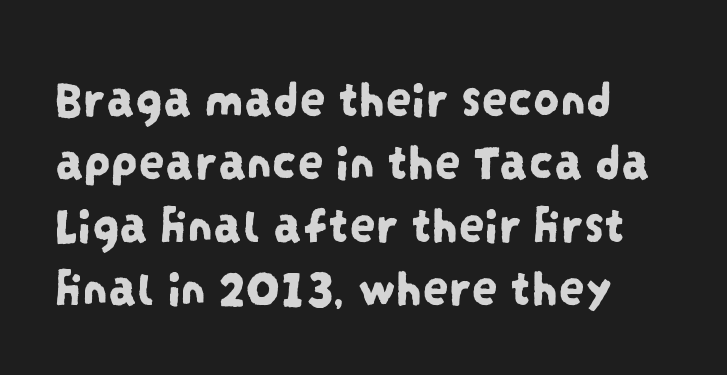
{"serif": "no", "width": "condensed", "stroke_contrast": "low", "x_height": "large", "monospaced": "no", "underline": "no", "line_spacing_ratio": 1.21, "letter_spacing": "normal", "letter_spacing_em": 0.0, "glyph_px": 52}
